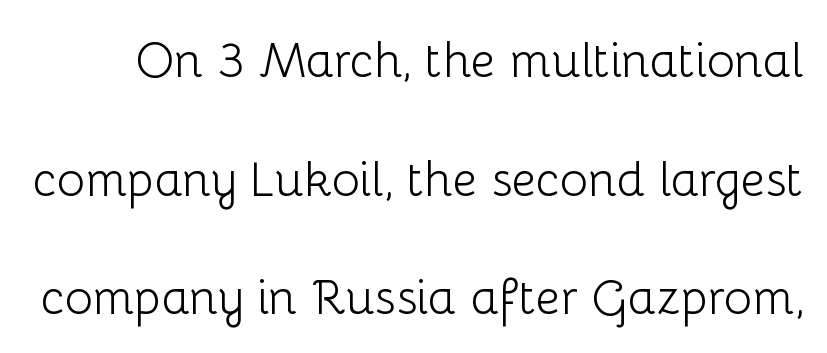
The image shows 48 px light sans-serif type, upright; set loose line spacing (2.47x), normal letter spacing, not underlined; low stroke contrast and a medium x-height.
